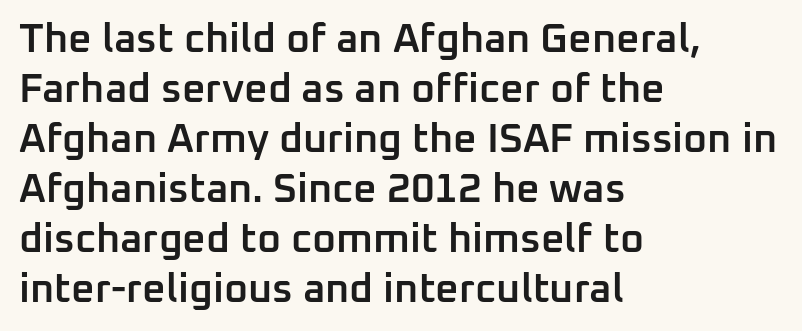
{"serif": "no", "italic": "no", "bold": "semi", "weight": "semibold", "width": "normal", "stroke_contrast": "low", "x_height": "medium", "monospaced": "no", "underline": "no", "align": "left", "line_spacing_ratio": 1.22, "letter_spacing": "normal", "letter_spacing_em": 0.0, "glyph_px": 41}
